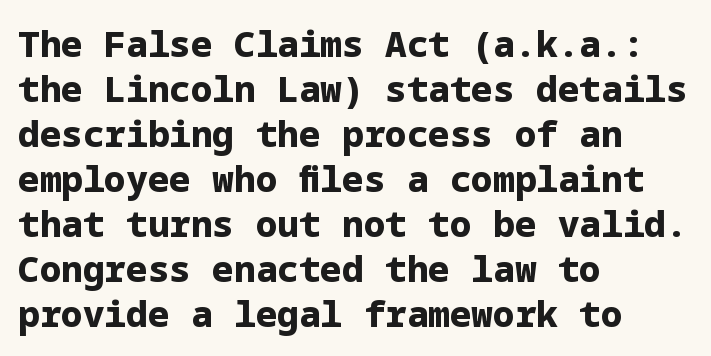
Q: Is the text bold? A: Yes.
Q: Is the text italic (slanted)? A: No, it is upright.
Q: Is the typeface a serif or a sans-serif typeface? A: Sans-serif.
Q: Is the text underlined? A: No.
Q: How is the paragraph aligned? A: Left-aligned.
Q: Is the spacing between letters normal or unusually wide? A: Normal.
Q: Is the spacing between lines tight, normal or loose? A: Normal.
Q: Width (condensed, normal, or wide)? A: Normal.
Q: Stroke contrast? A: Low.
Q: x-height? A: Medium.
